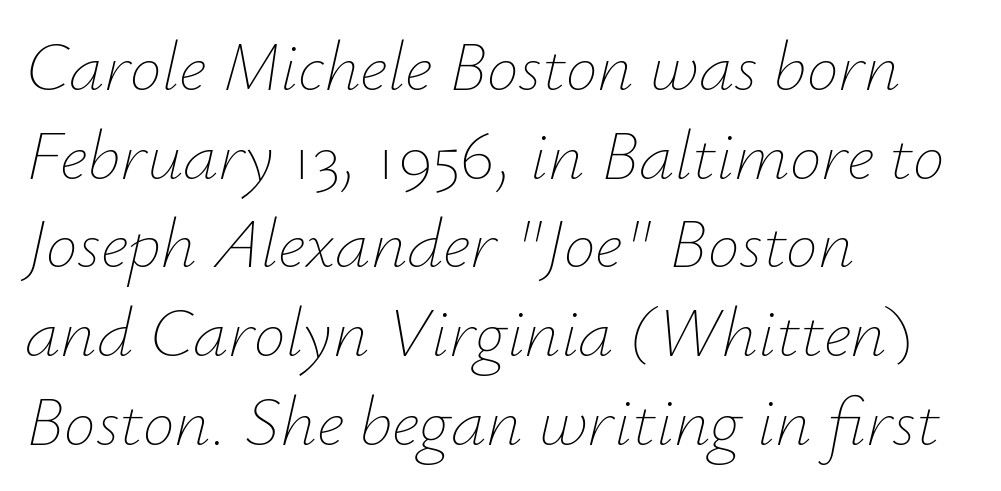
Q: Is the text bold? A: No.
Q: Is the text italic (slanted)? A: Yes, it leans right by about 12 degrees.
Q: Is the text underlined? A: No.
Q: How is the paragraph aligned? A: Left-aligned.
Q: Is the spacing between letters normal or unusually wide? A: Normal.
Q: Is the spacing between lines tight, normal or loose? A: Normal.
Q: Width (condensed, normal, or wide)? A: Normal.
Q: Stroke contrast? A: Low.
Q: x-height? A: Small.
Q: Monospaced? A: No.
